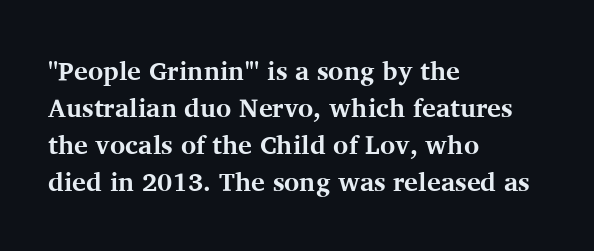
The image shows 26 px bold type, upright; set left-aligned, normal line spacing (1.42x), normal letter spacing, not underlined.
